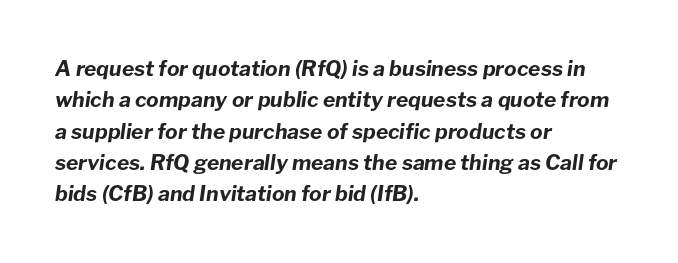
Line beginnings align vertically; line endings do not. How would I describe the line gaps? Plain and ordinary. Compared with typical body copy, the letter spacing here is the same. Notice how the stems are inclined rather than vertical — that's the hallmark of italics. The baseline area is clear.
